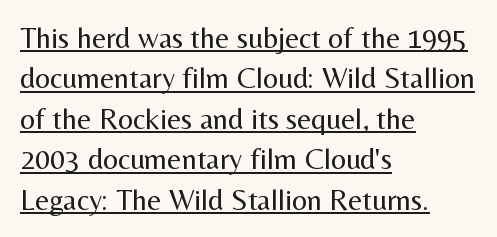
{"serif": "no", "italic": "no", "bold": "no", "weight": "regular", "width": "normal", "stroke_contrast": "medium", "x_height": "medium", "monospaced": "no", "underline": "yes", "align": "left", "line_spacing": "normal", "line_spacing_ratio": 1.35, "letter_spacing": "normal", "letter_spacing_em": 0.0, "glyph_px": 30}
